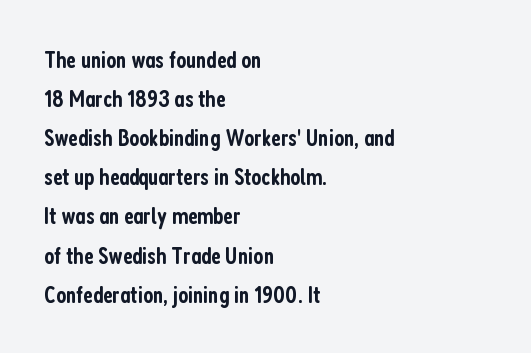
The text block is weighted toward the left margin, trailing off unevenly rightward. Bare-footed words on every line. The line texture is even and compact thanks to regular tracking. As a designer I'd log this as weight 600, semibold. In terms of posture, this sample is upright. Normally led — the rows are evenly, conventionally spaced.
